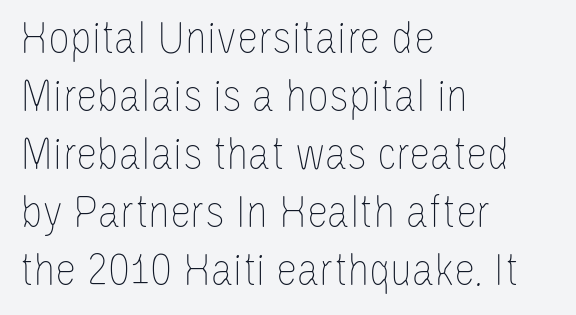
{"italic": "no", "bold": "no", "weight": "thin", "width": "condensed", "stroke_contrast": "low", "x_height": "large", "monospaced": "no", "underline": "no", "align": "left", "line_spacing_ratio": 1.21, "letter_spacing": "normal", "letter_spacing_em": 0.0, "glyph_px": 48}
